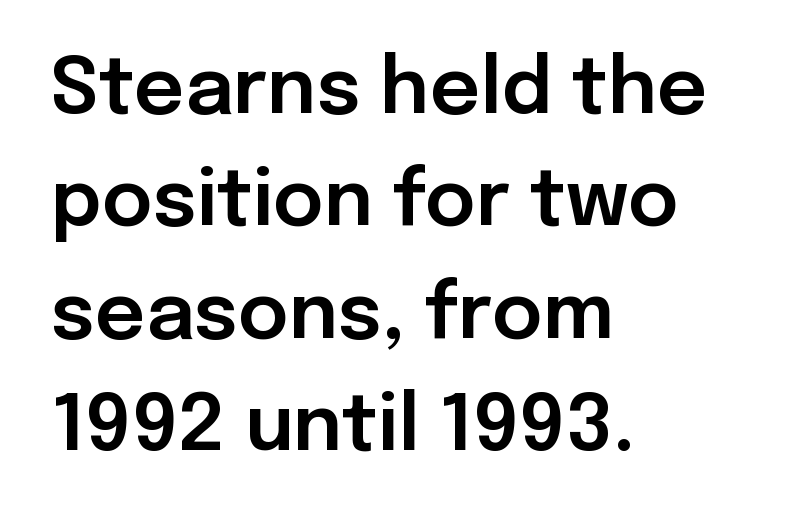
The image shows 78 px sans-serif type, upright; set left-aligned, normal line spacing (1.44x), normal letter spacing, not underlined; low stroke contrast and a medium x-height.
